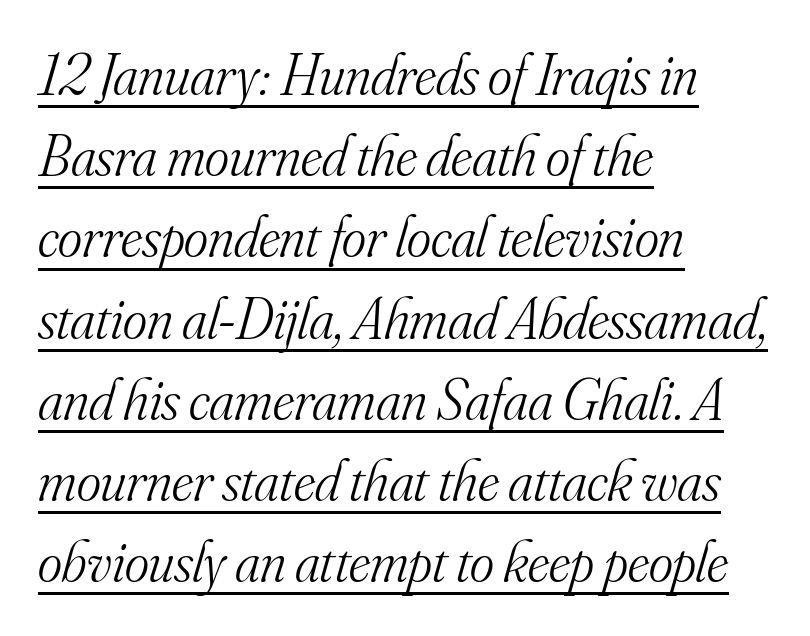
Stroke mass is kept to a normal reading level or below. Reading down the column, the eye jumps a familiar distance to each next line. The passage shown is underscored from start to finish. The passage shown leans; its letterforms are oblique.
